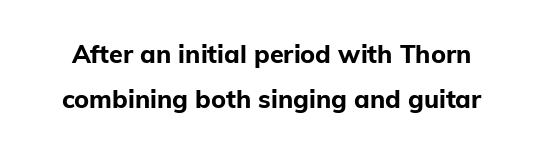
{"italic": "no", "bold": "yes", "underline": "no", "line_spacing_ratio": 1.79, "letter_spacing": "normal", "letter_spacing_em": 0.0, "glyph_px": 25}
